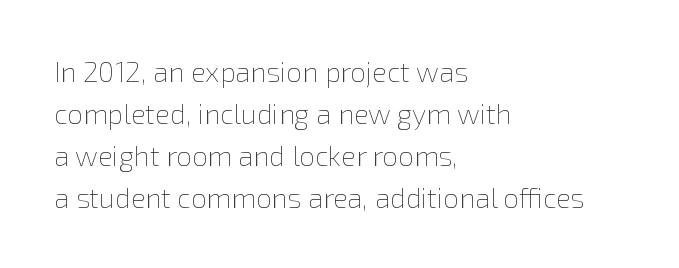
The image shows 28 px thin type, upright; set left-aligned, normal line spacing (1.5x), normal letter spacing, not underlined; low stroke contrast and a medium x-height.
